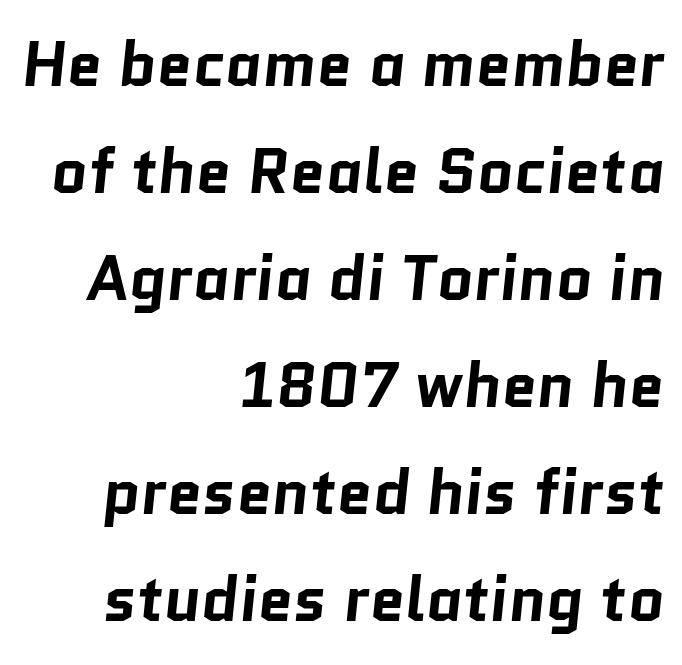
{"serif": "no", "bold": "yes", "weight": "bold", "width": "normal", "stroke_contrast": "low", "x_height": "medium", "monospaced": "no", "underline": "no", "align": "right", "line_spacing": "normal", "line_spacing_ratio": 1.7, "letter_spacing": "normal", "letter_spacing_em": 0.0, "glyph_px": 63}
